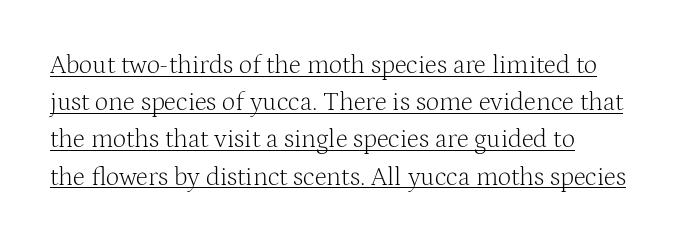
The image shows 26 px text type, upright; set left-aligned, normal line spacing (1.43x), normal letter spacing, underlined.
